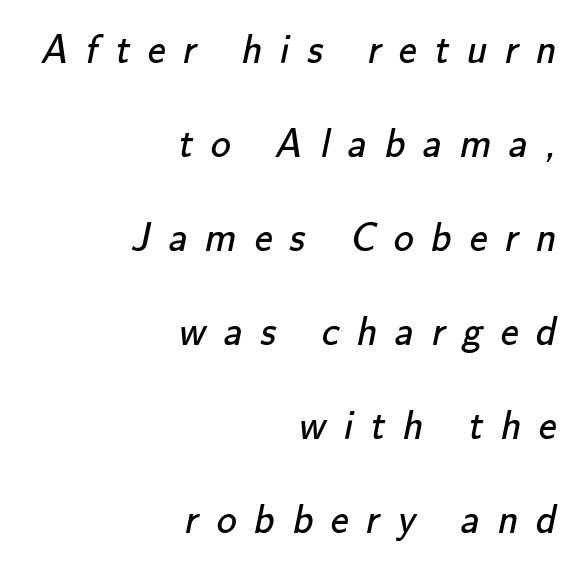
The image shows 40 px regular-weight sans-serif type; set right-aligned, loose line spacing (2.35x), unusually wide letter spacing (+0.44 em), not underlined; low stroke contrast and a small x-height.
